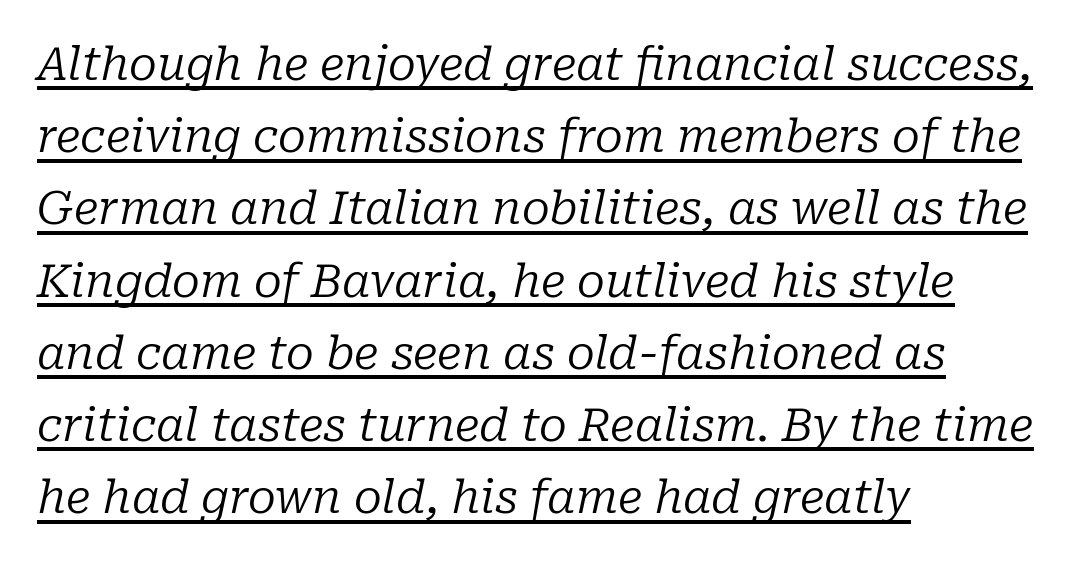
Q: Is the text bold? A: No.
Q: Is the text italic (slanted)? A: Yes, it leans right by about 10 degrees.
Q: Is the typeface a serif or a sans-serif typeface? A: Serif.
Q: Is the text underlined? A: Yes.
Q: How is the paragraph aligned? A: Left-aligned.
Q: Is the spacing between letters normal or unusually wide? A: Normal.
Q: Is the spacing between lines tight, normal or loose? A: Normal.
Q: Width (condensed, normal, or wide)? A: Normal.
Q: Stroke contrast? A: Low.
Q: x-height? A: Medium.
Q: Monospaced? A: No.
